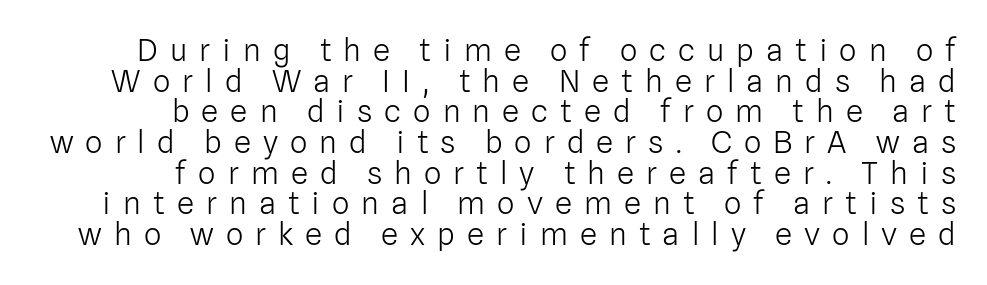
Q: Is the text bold? A: No.
Q: Is the text italic (slanted)? A: No, it is upright.
Q: Is the typeface a serif or a sans-serif typeface? A: Sans-serif.
Q: Is the text underlined? A: No.
Q: How is the paragraph aligned? A: Right-aligned.
Q: Is the spacing between letters normal or unusually wide? A: Unusually wide.
Q: Is the spacing between lines tight, normal or loose? A: Tight.
Q: Width (condensed, normal, or wide)? A: Normal.
Q: Stroke contrast? A: Low.
Q: x-height? A: Medium.
Q: Monospaced? A: No.
